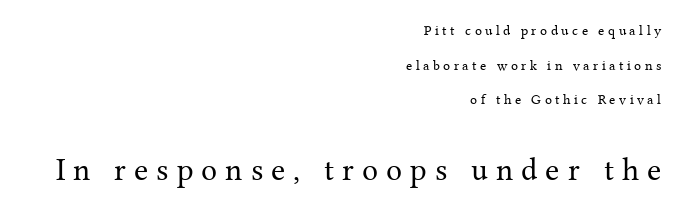
The more generous point size was reserved for the lower chunk. Anything drawn beneath the words? Only blank space. What stands out about the letter spacing? Its width — letters are far apart. Character widths vary here, with narrow letters taking less room than wide ones. On a weight scale, this lands at 450 or below. Posture: vertical.
